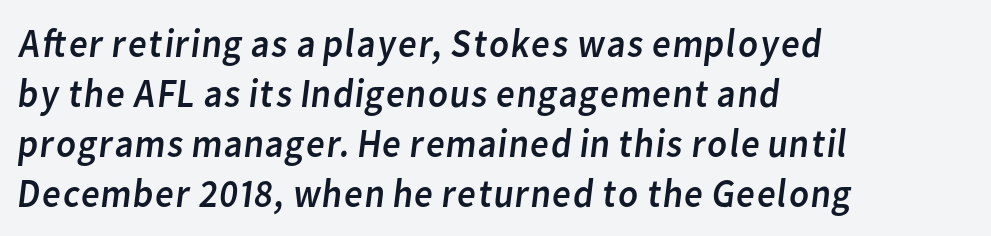
The image shows 41 px regular-weight sans-serif type; set left-aligned, line spacing 1.22x, normal letter spacing, not underlined; low stroke contrast and a medium x-height.
